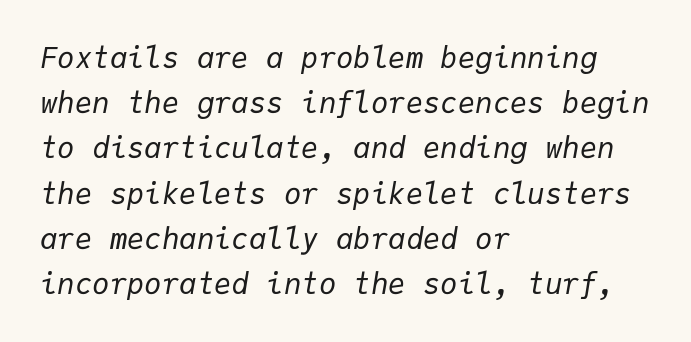
Q: Is the text bold? A: No.
Q: Is the text italic (slanted)? A: Yes, it leans right by about 9 degrees.
Q: Is the text underlined? A: No.
Q: How is the paragraph aligned? A: Left-aligned.
Q: Is the spacing between letters normal or unusually wide? A: Normal.
Q: Is the spacing between lines tight, normal or loose? A: Normal.
Q: Width (condensed, normal, or wide)? A: Normal.
Q: Stroke contrast? A: Low.
Q: x-height? A: Medium.
Q: Monospaced? A: Yes.
